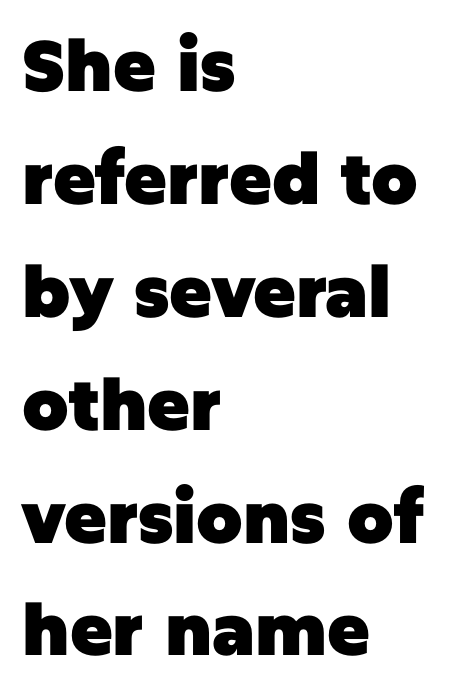
Q: Is the text bold? A: Yes.
Q: Is the text italic (slanted)? A: No, it is upright.
Q: Is the typeface a serif or a sans-serif typeface? A: Sans-serif.
Q: Is the text underlined? A: No.
Q: How is the paragraph aligned? A: Left-aligned.
Q: Is the spacing between letters normal or unusually wide? A: Normal.
Q: Is the spacing between lines tight, normal or loose? A: Normal.
Q: Width (condensed, normal, or wide)? A: Normal.
Q: Stroke contrast? A: Low.
Q: x-height? A: Large.
Q: Monospaced? A: No.
